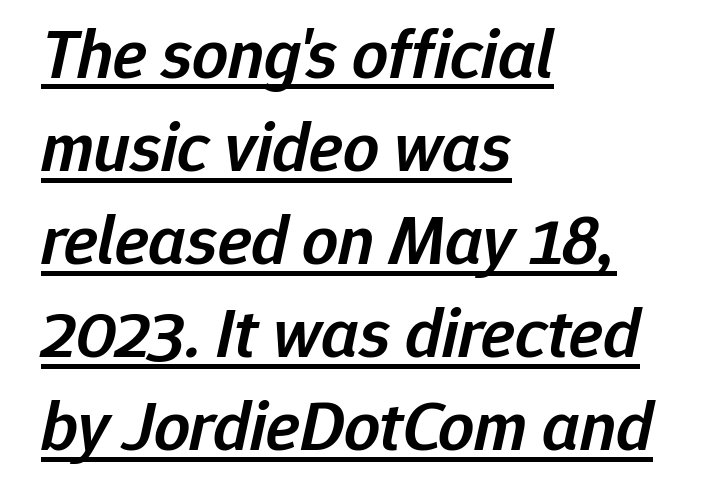
Varying glyph widths throughout — classic text-font behaviour. The lines sit at an ordinary, default distance from one another. Characters are canted at an angle relative to the baseline's perpendicular. What stands out about the letter spacing? Nothing — it is the standard amount. A classic flush-left, rag-right setting is used for this passage.
